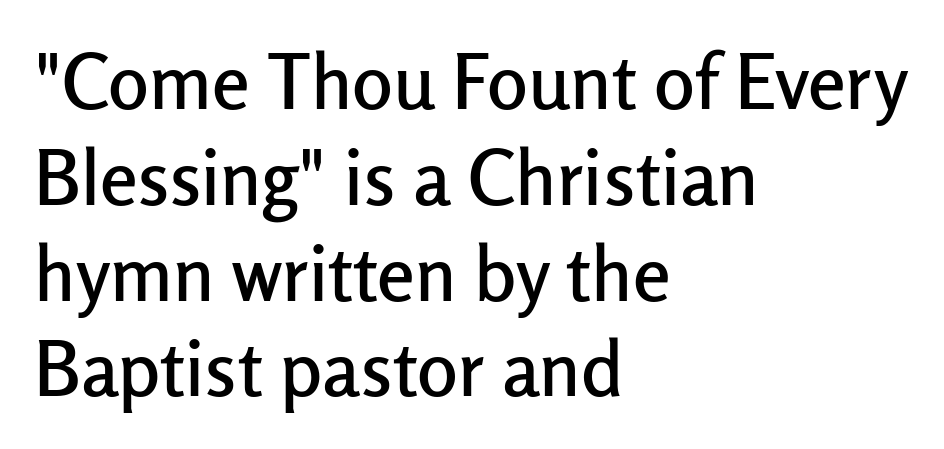
{"serif": "no", "italic": "no", "width": "normal", "stroke_contrast": "low", "x_height": "medium", "monospaced": "no", "underline": "no", "align": "left", "line_spacing": "normal", "line_spacing_ratio": 1.26, "letter_spacing": "normal", "letter_spacing_em": 0.0, "glyph_px": 76}
